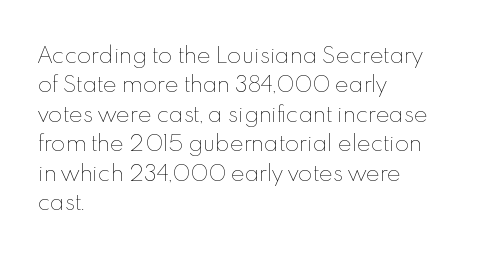
The image shows 21 px text type, upright; set left-aligned, normal line spacing (1.4x), normal letter spacing, not underlined.
